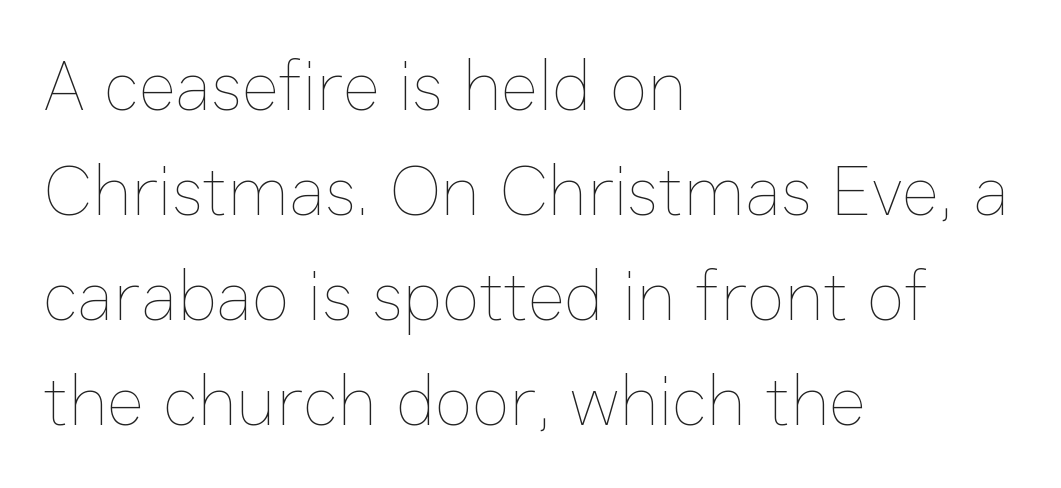
The image shows 71 px thin type, upright; set left-aligned, normal line spacing (1.48x), normal letter spacing, not underlined; low stroke contrast and a medium x-height.
